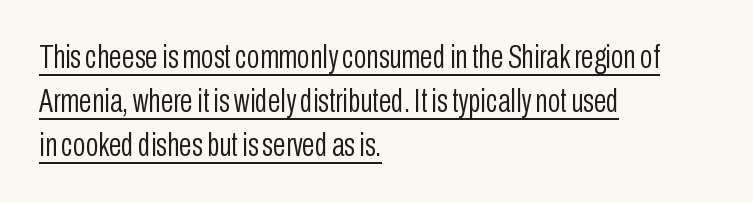
Stroke mass is kept to a normal reading level or below. The passage shown stacks its lines at a standard gap. The rendering uses natural spacing where letterforms have individual widths. No italicization has been applied; the sample stays upright.
